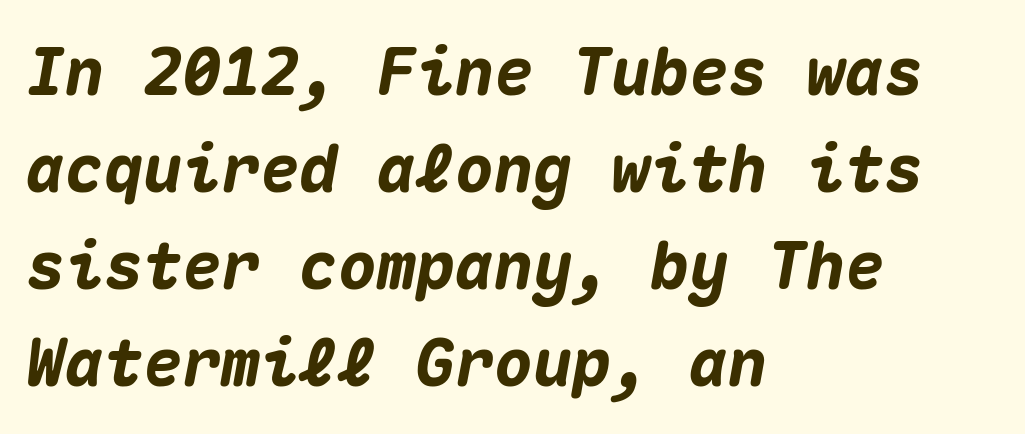
Q: Is the text bold? A: Yes.
Q: Is the text italic (slanted)? A: Yes, it leans right by about 10 degrees.
Q: Is the text underlined? A: No.
Q: How is the paragraph aligned? A: Left-aligned.
Q: Is the spacing between letters normal or unusually wide? A: Normal.
Q: Is the spacing between lines tight, normal or loose? A: Normal.
Q: Width (condensed, normal, or wide)? A: Normal.
Q: Stroke contrast? A: Medium.
Q: x-height? A: Medium.
Q: Monospaced? A: Yes.
